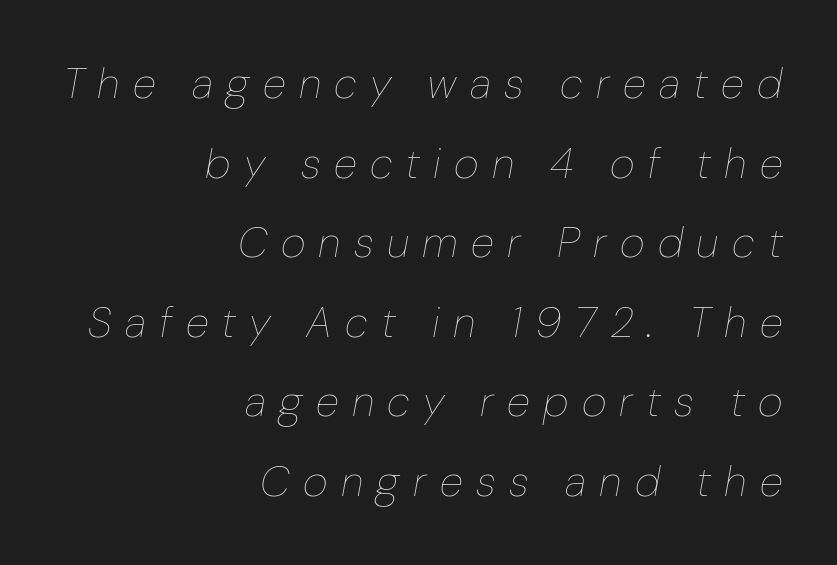
The image shows 43 px thin type, italic (leaning right); set right-aligned, line spacing 1.85x, unusually wide letter spacing (+0.31 em), not underlined; low stroke contrast and a medium x-height.
